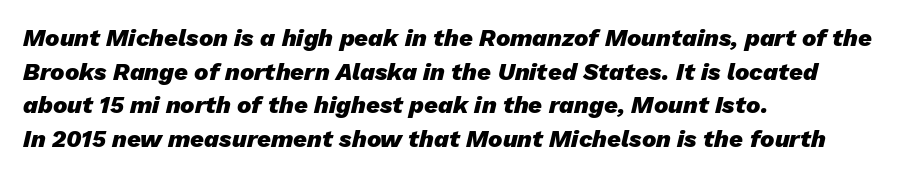
Q: Is the text bold? A: Yes.
Q: Is the text italic (slanted)? A: Yes, it leans right by about 13 degrees.
Q: Is the text underlined? A: No.
Q: How is the paragraph aligned? A: Left-aligned.
Q: Is the spacing between letters normal or unusually wide? A: Normal.
Q: Is the spacing between lines tight, normal or loose? A: Normal.
